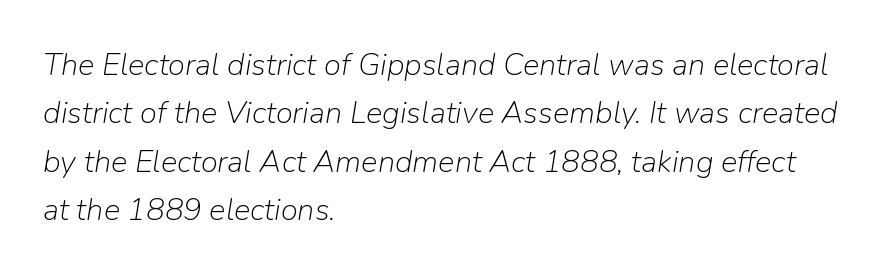
Summary of vertical rhythm: regular, with standard interline spacing. Think standard paragraph weight, or any step lighter than that. The whole block is typeset with a tilt. This rendering leaves character spacing at its baseline value. The letters advance in unequal steps, a hallmark of proportional type.
